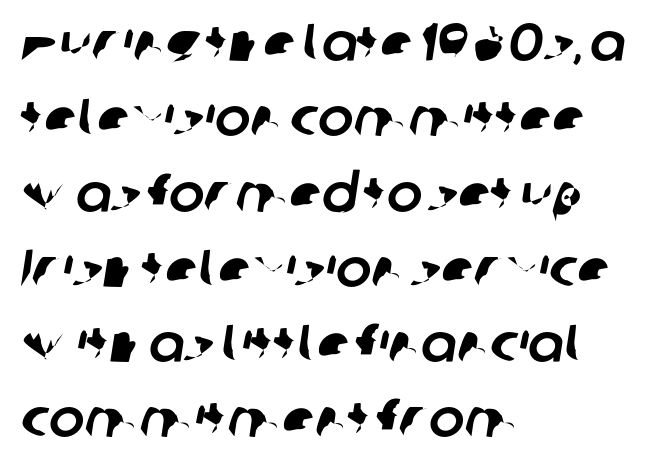
The image shows 53 px sans-serif type; set left-aligned, normal line spacing (1.42x), normal letter spacing, not underlined; low stroke contrast and a medium x-height.
